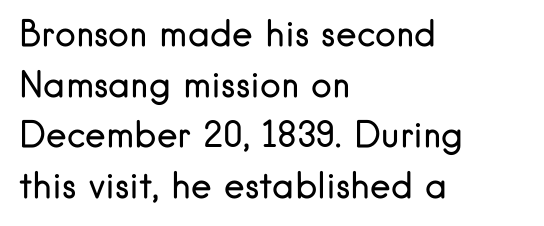
The image shows 35 px regular-weight sans-serif type, upright; set left-aligned, normal line spacing (1.45x), normal letter spacing, not underlined; low stroke contrast and a small x-height.
